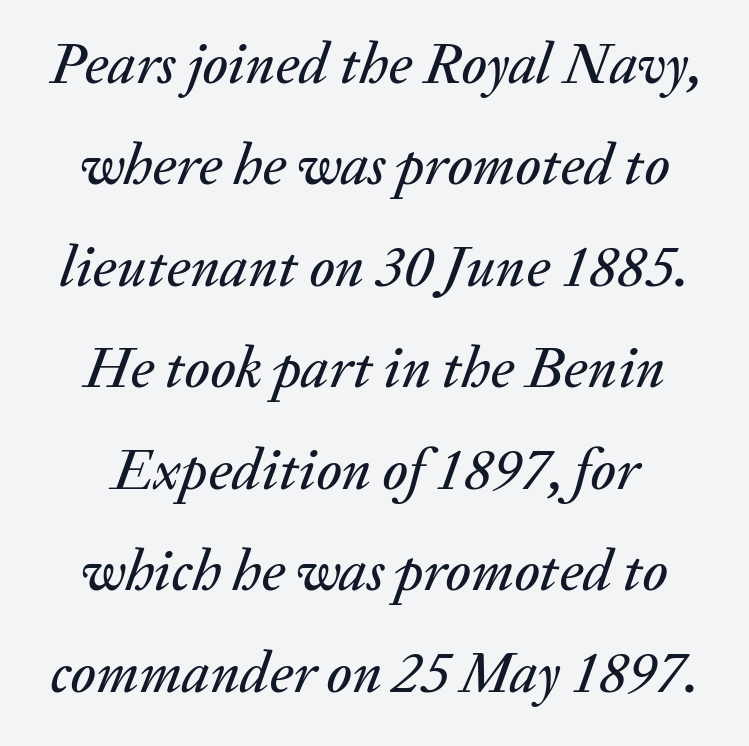
Q: Is the text italic (slanted)? A: Yes, it leans right by about 20 degrees.
Q: Is the text underlined? A: No.
Q: Is the spacing between letters normal or unusually wide? A: Normal.
Q: Width (condensed, normal, or wide)? A: Normal.
Q: Stroke contrast? A: Medium.
Q: x-height? A: Medium.
Q: Monospaced? A: No.
